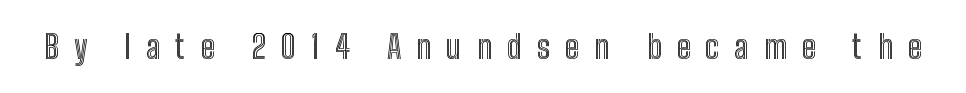
Q: Is the text italic (slanted)? A: No, it is upright.
Q: Is the text underlined? A: No.
Q: Is the spacing between letters normal or unusually wide? A: Unusually wide.
Q: Width (condensed, normal, or wide)? A: Condensed.
Q: x-height? A: Medium.
Q: Monospaced? A: No.
